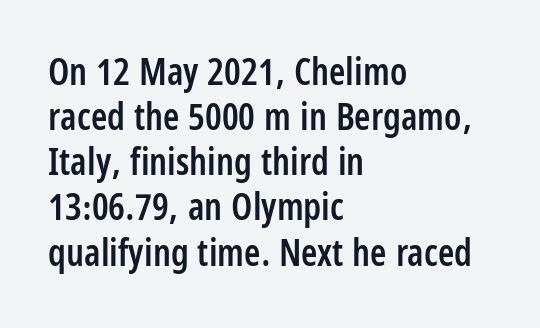
The image shows 37 px semibold, condensed sans-serif type, upright; set left-aligned, line spacing 1.22x, normal letter spacing, not underlined; low stroke contrast and a large x-height.
